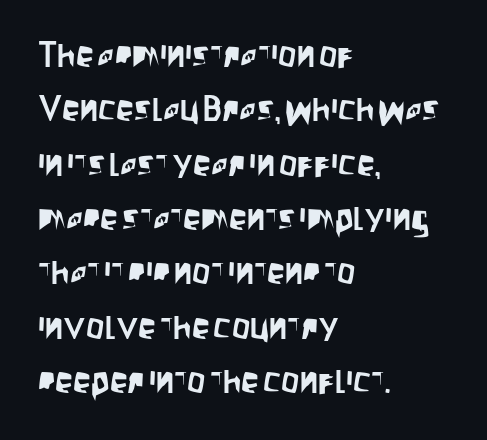
Q: Is the text italic (slanted)? A: No, it is upright.
Q: Is the typeface a serif or a sans-serif typeface? A: Sans-serif.
Q: Is the text underlined? A: No.
Q: How is the paragraph aligned? A: Left-aligned.
Q: Is the spacing between letters normal or unusually wide? A: Normal.
Q: Is the spacing between lines tight, normal or loose? A: Normal.
Q: Width (condensed, normal, or wide)? A: Condensed.
Q: Stroke contrast? A: Low.
Q: x-height? A: Large.
Q: Monospaced? A: No.
